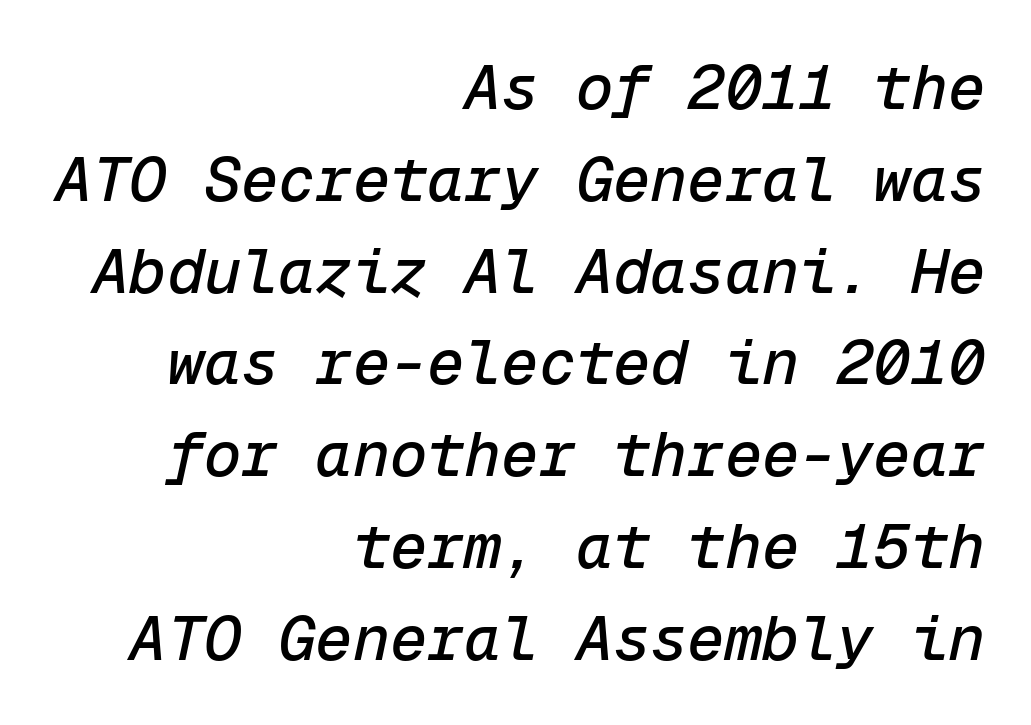
Honestly, the letter spacing is just normal — you wouldn't notice it. The rag falls on the left side of this text block. The passage shown is not underscored anywhere. The letters march in equal steps, a hallmark of fixed-pitch type. The leading is moderate, giving the passage an even texture.
